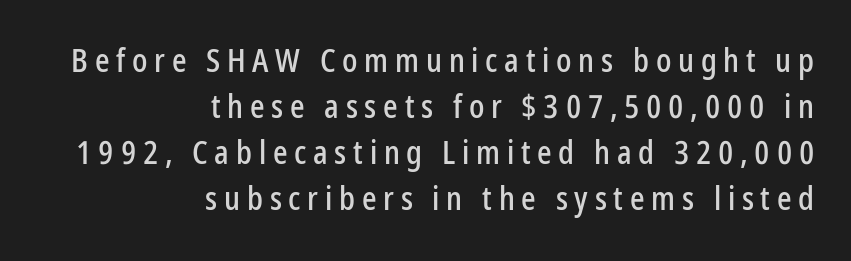
{"serif": "no", "italic": "no", "width": "condensed", "stroke_contrast": "low", "x_height": "medium", "monospaced": "no", "underline": "no", "align": "right", "line_spacing": "normal", "line_spacing_ratio": 1.44, "letter_spacing": "wide", "letter_spacing_em": 0.21, "glyph_px": 32}
